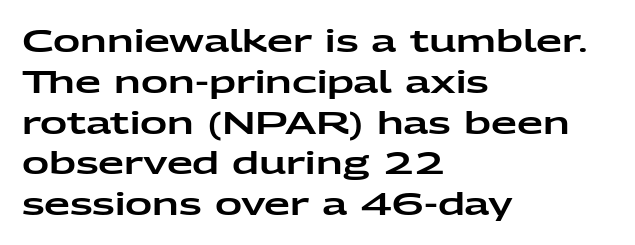
The image shows 30 px wide sans-serif type, upright; set left-aligned, normal line spacing (1.36x), normal letter spacing, not underlined; low stroke contrast and a medium x-height.
